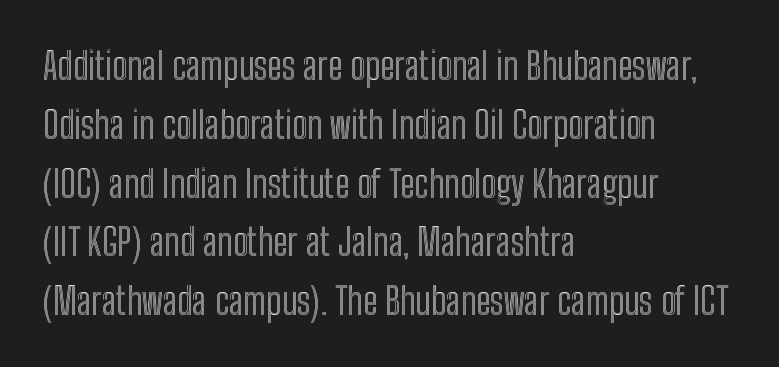
Q: Is the text italic (slanted)? A: No, it is upright.
Q: Is the text underlined? A: No.
Q: How is the paragraph aligned? A: Left-aligned.
Q: Is the spacing between letters normal or unusually wide? A: Normal.
Q: Is the spacing between lines tight, normal or loose? A: Normal.
Q: Width (condensed, normal, or wide)? A: Condensed.
Q: x-height? A: Medium.
Q: Monospaced? A: No.
